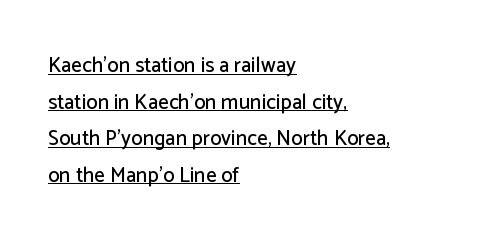
Q: Is the text italic (slanted)? A: No, it is upright.
Q: Is the text underlined? A: Yes.
Q: How is the paragraph aligned? A: Left-aligned.
Q: Is the spacing between letters normal or unusually wide? A: Normal.
